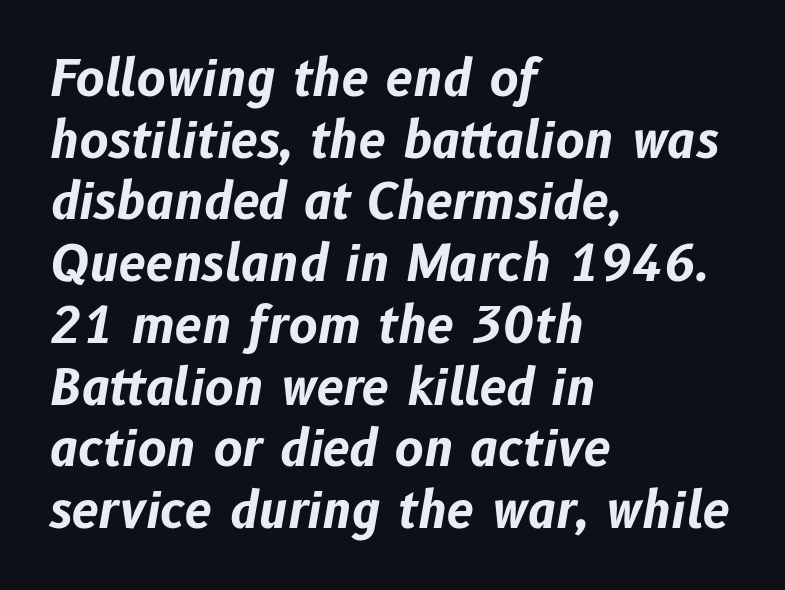
The image shows 49 px bold type, italic (leaning right); set left-aligned, normal line spacing (1.26x), normal letter spacing, not underlined; low stroke contrast and a medium x-height.
